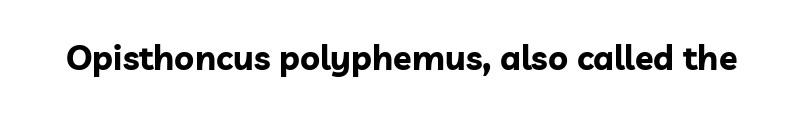
Q: Is the text bold? A: Yes.
Q: Is the text italic (slanted)? A: No, it is upright.
Q: Is the typeface a serif or a sans-serif typeface? A: Sans-serif.
Q: Is the text underlined? A: No.
Q: Is the spacing between letters normal or unusually wide? A: Normal.
Q: Width (condensed, normal, or wide)? A: Normal.
Q: Stroke contrast? A: Low.
Q: x-height? A: Medium.
Q: Monospaced? A: No.
